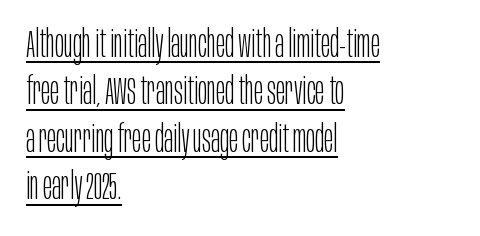
{"serif": "no", "italic": "no", "bold": "no", "weight": "light", "width": "condensed", "stroke_contrast": "low", "x_height": "large", "monospaced": "no", "underline": "yes", "align": "left", "line_spacing": "normal", "line_spacing_ratio": 1.25, "letter_spacing": "normal", "letter_spacing_em": 0.0, "glyph_px": 38}
